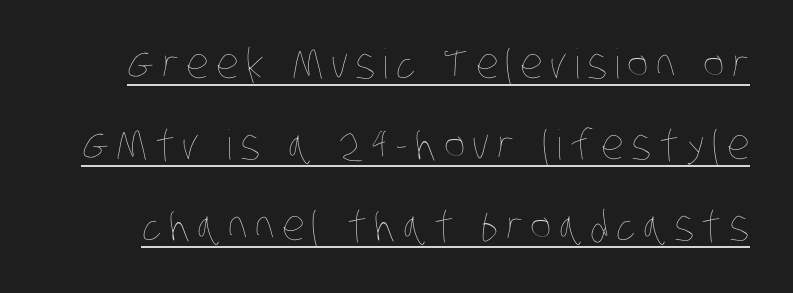
{"bold": "no", "weight": "thin", "width": "condensed", "stroke_contrast": "low", "x_height": "large", "monospaced": "no", "underline": "yes", "line_spacing": "loose", "line_spacing_ratio": 1.98, "glyph_px": 41}
